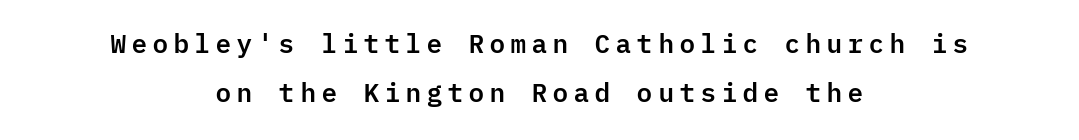
{"italic": "no", "underline": "no", "align": "center", "line_spacing_ratio": 1.88, "glyph_px": 26}
